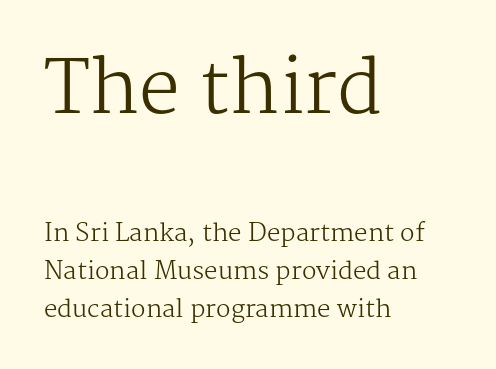
Note the varied advance widths — an 'i' is clearly narrower than an 'm'. The horizontal fit of the characters is conventional and even. The weight would be labelled regular, book, light, or lighter still. What's the leading like? Ordinary, nothing unusual. Do the letters lean? They stand straight. Is this a sans? No — the strokes have serifs.
